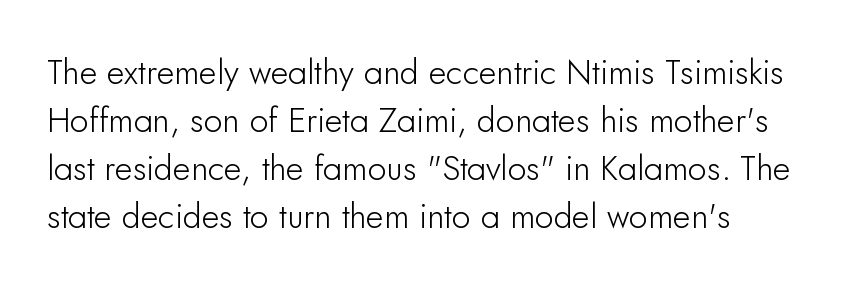
Q: Is the text italic (slanted)? A: No, it is upright.
Q: Is the typeface a serif or a sans-serif typeface? A: Sans-serif.
Q: Is the text underlined? A: No.
Q: Is the spacing between letters normal or unusually wide? A: Normal.
Q: Is the spacing between lines tight, normal or loose? A: Normal.
Q: Width (condensed, normal, or wide)? A: Normal.
Q: Stroke contrast? A: Low.
Q: x-height? A: Small.
Q: Monospaced? A: No.
